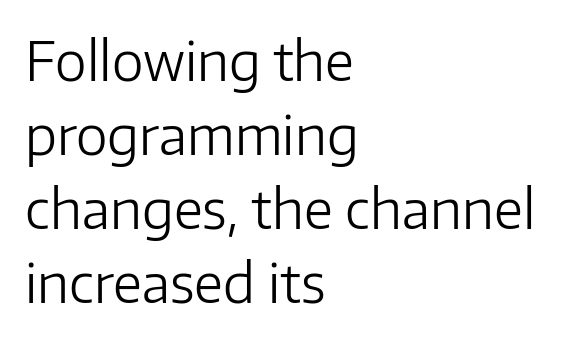
The image shows 54 px light sans-serif type, upright; set left-aligned, normal line spacing (1.37x), normal letter spacing, not underlined; low stroke contrast and a medium x-height.
